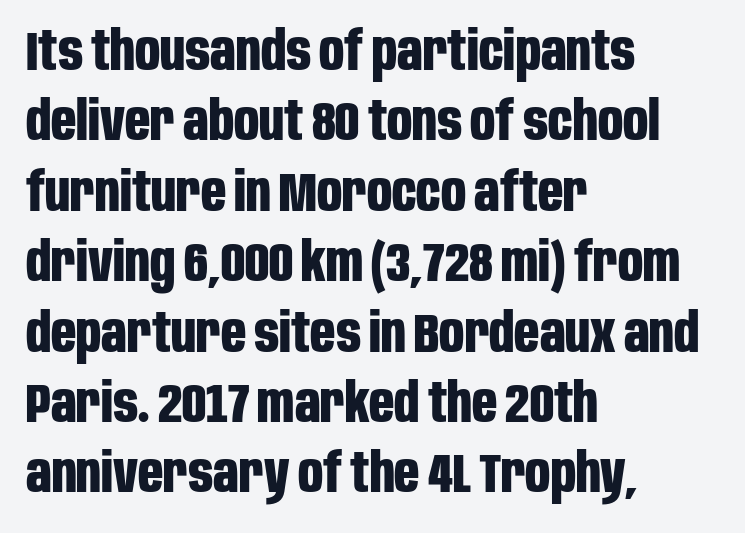
Q: Is the text bold? A: Yes.
Q: Is the text italic (slanted)? A: No, it is upright.
Q: Is the typeface a serif or a sans-serif typeface? A: Sans-serif.
Q: Is the text underlined? A: No.
Q: How is the paragraph aligned? A: Left-aligned.
Q: Is the spacing between letters normal or unusually wide? A: Normal.
Q: Is the spacing between lines tight, normal or loose? A: Normal.
Q: Width (condensed, normal, or wide)? A: Condensed.
Q: Stroke contrast? A: Low.
Q: x-height? A: Large.
Q: Monospaced? A: No.
